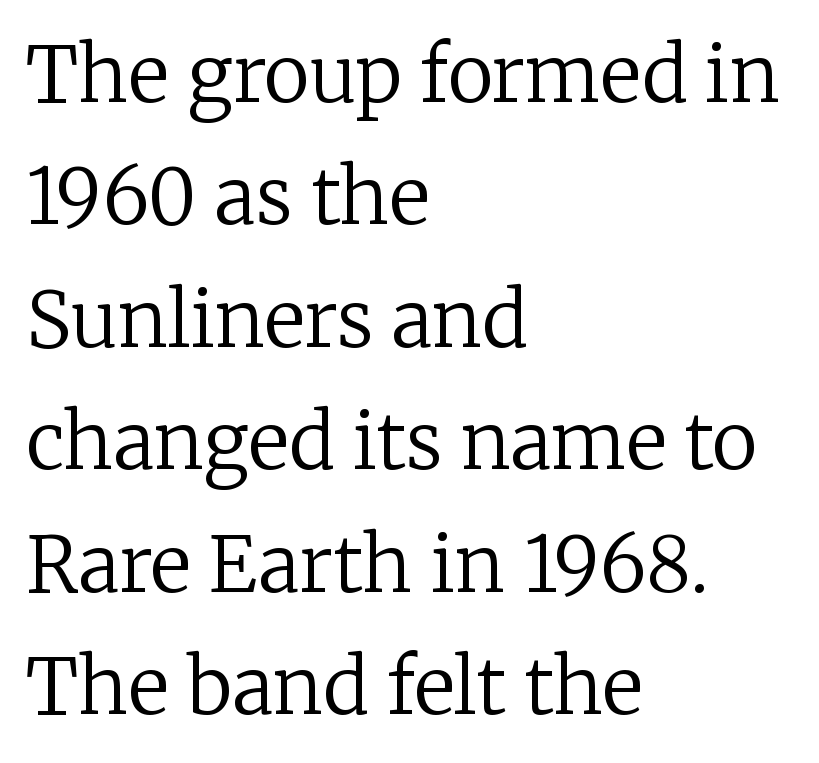
There is no visible air inserted between adjacent glyphs. These lines were composed using upright roman letters. Each row of text sits above clean, open space. Note the varied advance widths — an 'i' is clearly narrower than an 'm'.
